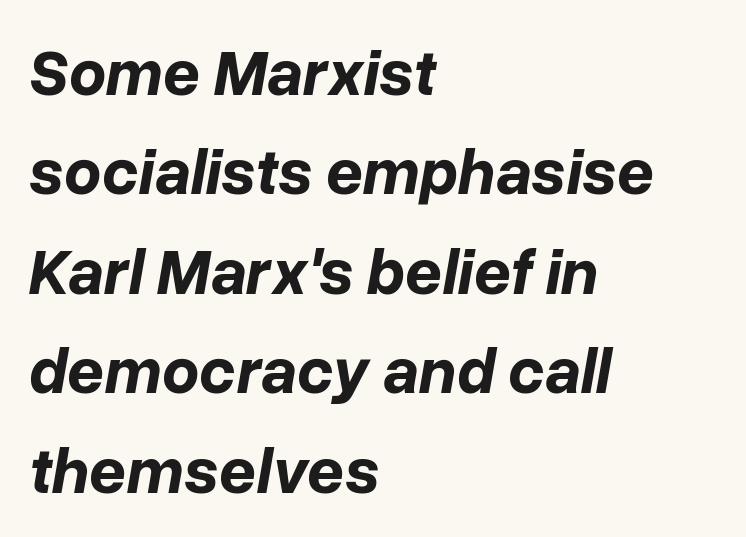
Q: Is the text bold? A: Yes.
Q: Is the text italic (slanted)? A: Yes, it leans right by about 10 degrees.
Q: Is the text underlined? A: No.
Q: How is the paragraph aligned? A: Left-aligned.
Q: Is the spacing between letters normal or unusually wide? A: Normal.
Q: Is the spacing between lines tight, normal or loose? A: Normal.
Q: Width (condensed, normal, or wide)? A: Normal.
Q: Stroke contrast? A: Low.
Q: x-height? A: Medium.
Q: Monospaced? A: No.
